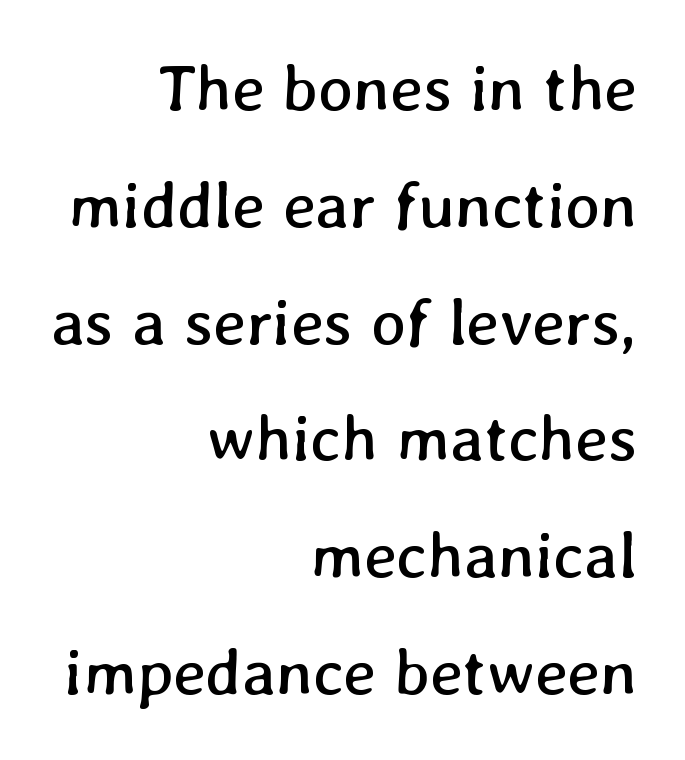
The image shows 66 px regular-weight type; set right-aligned, line spacing 1.77x, normal letter spacing, not underlined; low stroke contrast and a medium x-height.
